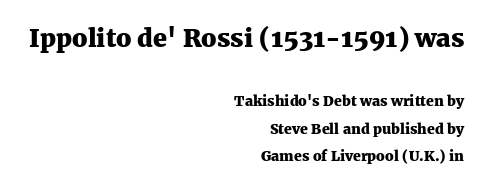
Heavy-handed strokes throughout: this text is bold. No word sits above an underline. Between these two stacked blocks, the higher one wins on size. Compared with typical paragraphs, the rows here are farther apart. Observe the ordinary spacing: letters are neighbours, not strangers.
